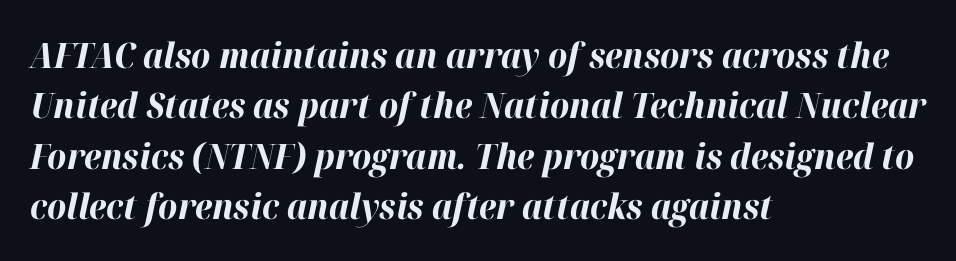
{"italic": "yes", "lean": "right", "slant_degrees": 12, "bold": "yes", "weight": "bold", "width": "normal", "stroke_contrast": "high", "x_height": "medium", "monospaced": "no", "underline": "no", "align": "left", "line_spacing": "normal", "line_spacing_ratio": 1.44, "letter_spacing": "normal", "letter_spacing_em": 0.0, "glyph_px": 35}
